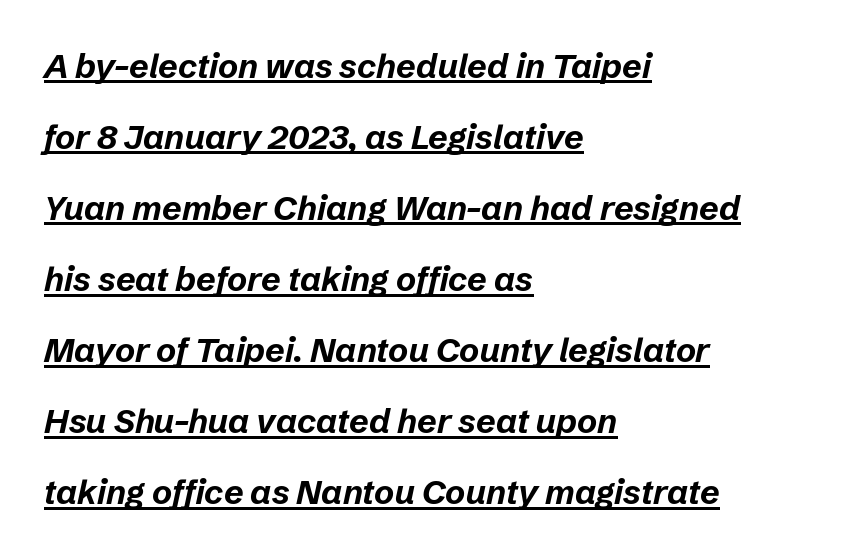
How would I describe the line gaps? Wide and relaxed. Looks like regular typesetting: each glyph gets only the width it needs. Emphasis is given by a line drawn under the lettering. Notice how the stems are inclined rather than vertical — that's the hallmark of italics. The letters are bold, with thick, heavy strokes. Look at the tracking — it's just the regular setting, nothing added.
